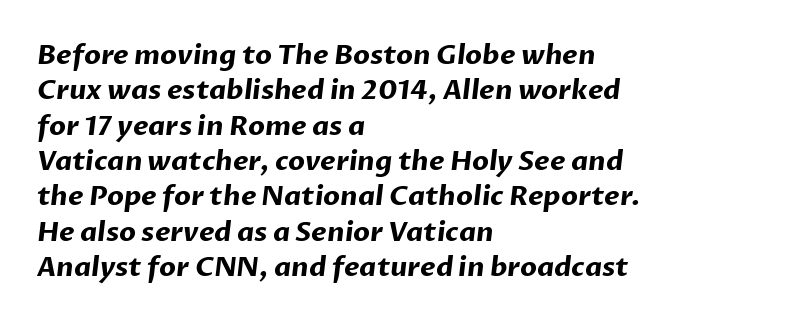
The image shows 27 px bold type; set left-aligned, normal line spacing (1.31x), normal letter spacing, not underlined.
